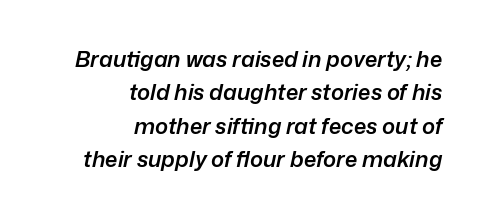
{"italic": "yes", "lean": "right", "slant_degrees": 12, "bold": "semi", "underline": "no", "align": "right", "line_spacing": "normal", "line_spacing_ratio": 1.52, "letter_spacing": "normal", "letter_spacing_em": 0.0, "glyph_px": 22}
